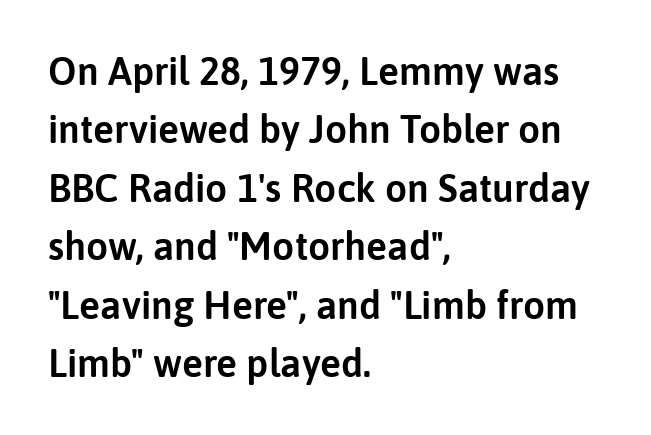
The image shows 39 px sans-serif type, upright; set left-aligned, normal line spacing (1.5x), normal letter spacing, not underlined; low stroke contrast and a medium x-height.
